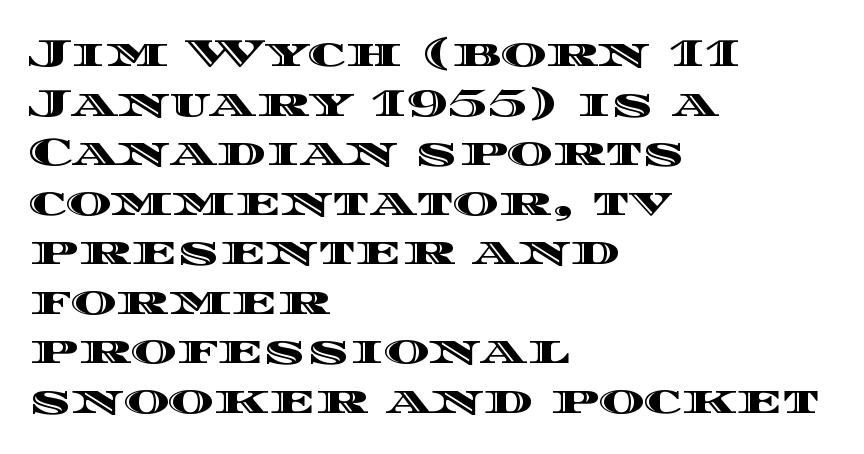
Tracking value appears to be zero — textbook default spacing. If you drew a line through each stem, it would be perfectly vertical. The passage shown is not underscored anywhere. Evenly set lines give the paragraph a standard silhouette.
